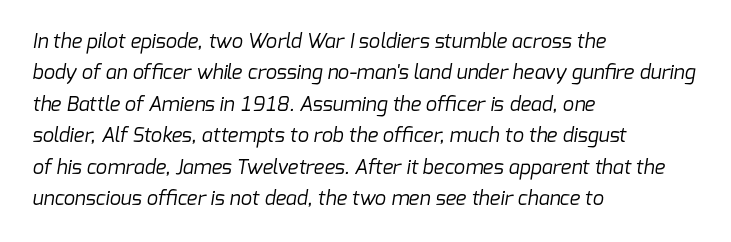
Q: Is the text bold? A: No.
Q: Is the text underlined? A: No.
Q: How is the paragraph aligned? A: Left-aligned.
Q: Is the spacing between letters normal or unusually wide? A: Normal.
Q: Is the spacing between lines tight, normal or loose? A: Normal.
